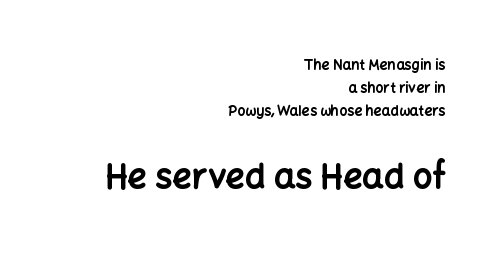
The image shows 34 px bold sans-serif type, upright; set right-aligned, normal line spacing (1.66x), normal letter spacing, not underlined; the second (bottom) block is 2.43x larger; low stroke contrast and a medium x-height.
